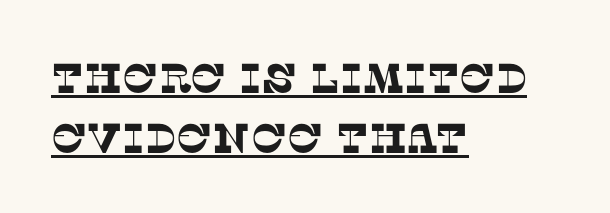
The image shows 42 px serif type; set left-aligned, normal line spacing (1.42x), normal letter spacing, underlined; low stroke contrast and a large x-height.
